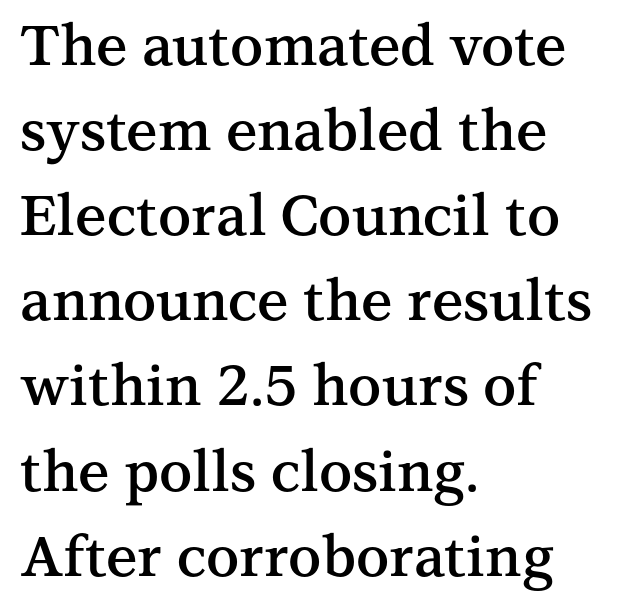
The image shows 56 px semibold serif type, upright; set left-aligned, normal line spacing (1.52x), normal letter spacing, not underlined; medium stroke contrast and a medium x-height.
